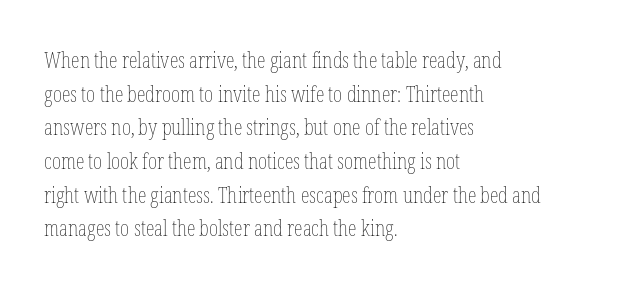
The image shows 22 px text type, upright; set left-aligned, normal line spacing (1.53x), normal letter spacing, not underlined.
